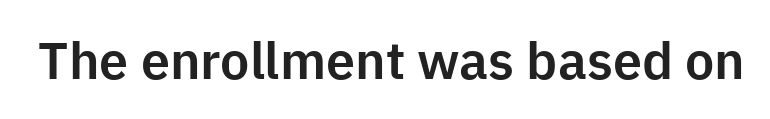
The image shows 52 px sans-serif type, upright; set normal letter spacing, not underlined; low stroke contrast and a medium x-height.
